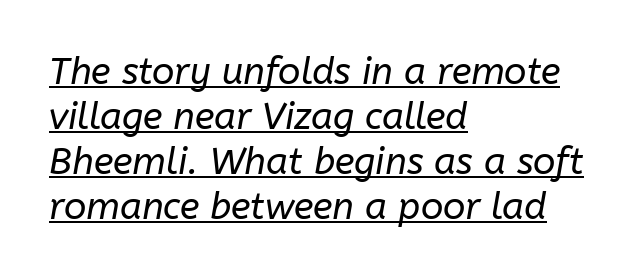
The image shows 37 px regular-weight type, italic (leaning right); set left-aligned, line spacing 1.22x, normal letter spacing, underlined; low stroke contrast and a medium x-height.
